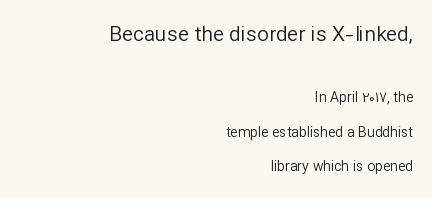
Unbolded letterforms with no extra heft. The more generous point size was reserved for the upper chunk. Notice the wide empty band between every row — that's loose leading. Does the copy run flush right? Yes — the right margin is perfectly even. Check under the words: just untouched page. Words appear dense and cohesive because spacing is normal.
